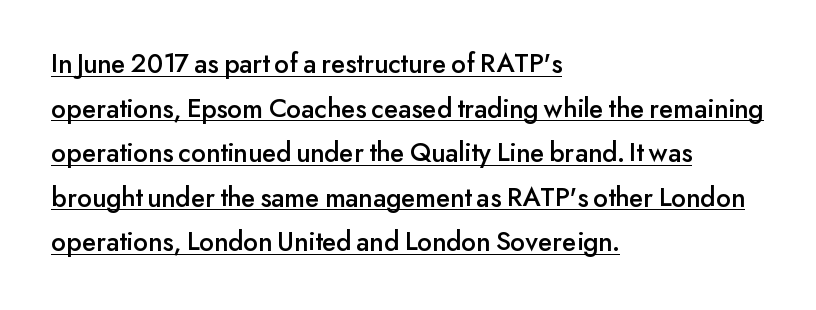
Q: Is the text italic (slanted)? A: No, it is upright.
Q: Is the typeface a serif or a sans-serif typeface? A: Sans-serif.
Q: Is the text underlined? A: Yes.
Q: How is the paragraph aligned? A: Left-aligned.
Q: Is the spacing between letters normal or unusually wide? A: Normal.
Q: Is the spacing between lines tight, normal or loose? A: Normal.
Q: Width (condensed, normal, or wide)? A: Normal.
Q: Stroke contrast? A: Low.
Q: x-height? A: Small.
Q: Monospaced? A: No.
